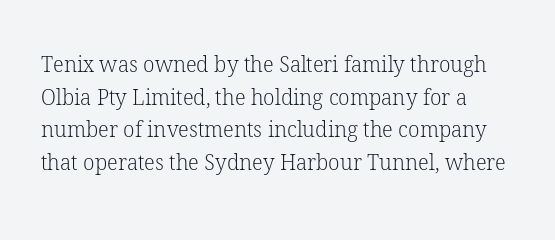
Q: Is the text bold? A: No.
Q: Is the text italic (slanted)? A: No, it is upright.
Q: Is the text underlined? A: No.
Q: Is the spacing between letters normal or unusually wide? A: Normal.
Q: Is the spacing between lines tight, normal or loose? A: Normal.
